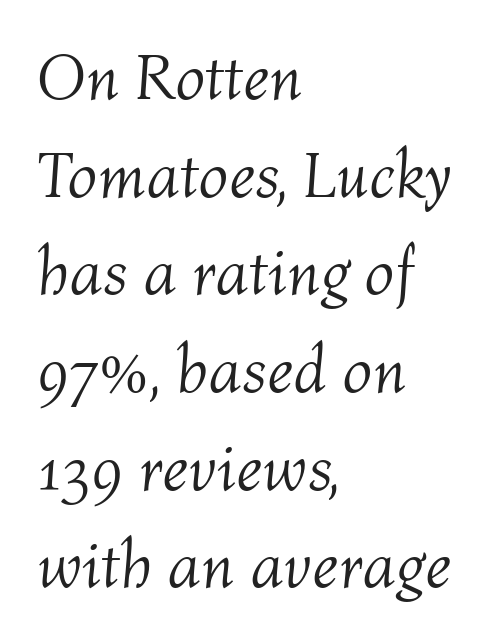
Q: Is the text bold? A: No.
Q: Is the text italic (slanted)? A: Yes, it leans right by about 4 degrees.
Q: Is the text underlined? A: No.
Q: How is the paragraph aligned? A: Left-aligned.
Q: Is the spacing between letters normal or unusually wide? A: Normal.
Q: Is the spacing between lines tight, normal or loose? A: Normal.
Q: Width (condensed, normal, or wide)? A: Normal.
Q: Stroke contrast? A: Medium.
Q: x-height? A: Medium.
Q: Monospaced? A: No.
